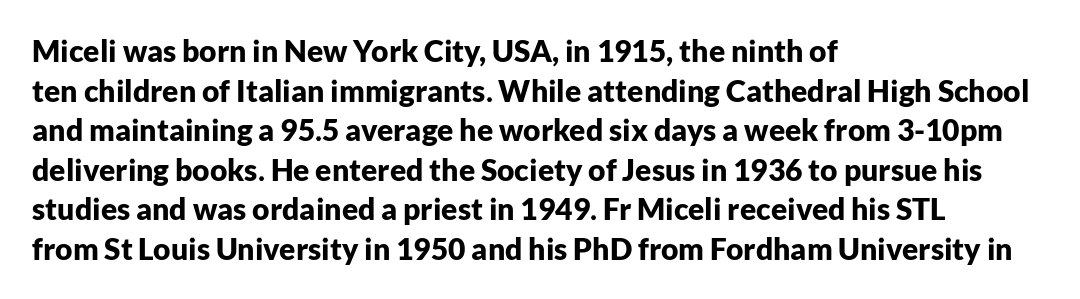
{"serif": "no", "italic": "no", "bold": "yes", "weight": "bold", "width": "normal", "stroke_contrast": "low", "x_height": "medium", "monospaced": "no", "underline": "no", "align": "left", "line_spacing": "normal", "line_spacing_ratio": 1.32, "letter_spacing": "normal", "letter_spacing_em": 0.0, "glyph_px": 30}
